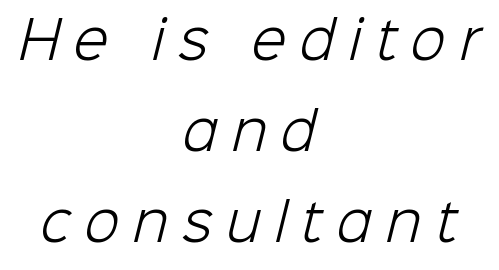
Q: Is the text bold? A: No.
Q: Is the typeface a serif or a sans-serif typeface? A: Sans-serif.
Q: Is the text underlined? A: No.
Q: How is the paragraph aligned? A: Centered.
Q: Is the spacing between letters normal or unusually wide? A: Unusually wide.
Q: Width (condensed, normal, or wide)? A: Normal.
Q: Stroke contrast? A: Low.
Q: x-height? A: Medium.
Q: Monospaced? A: No.
